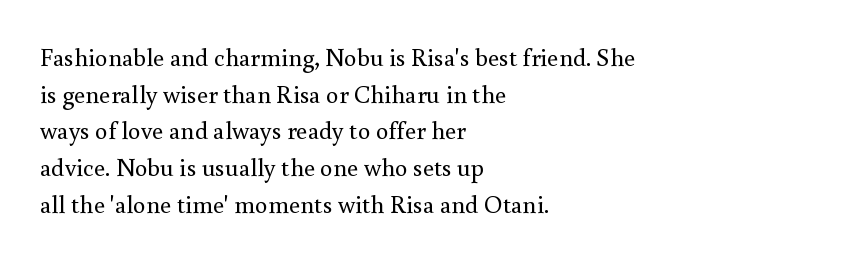
Q: Is the text bold? A: No.
Q: Is the text italic (slanted)? A: No, it is upright.
Q: Is the text underlined? A: No.
Q: How is the paragraph aligned? A: Left-aligned.
Q: Is the spacing between letters normal or unusually wide? A: Normal.
Q: Is the spacing between lines tight, normal or loose? A: Normal.
